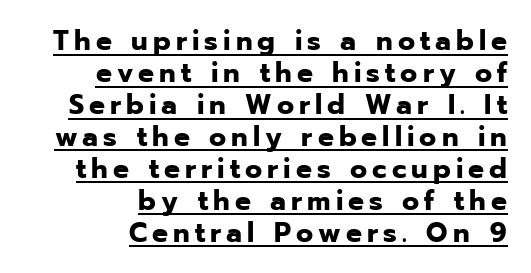
{"serif": "no", "italic": "no", "bold": "yes", "weight": "bold", "width": "normal", "stroke_contrast": "low", "x_height": "medium", "monospaced": "no", "underline": "yes", "align": "right", "line_spacing": "tight", "line_spacing_ratio": 1.14, "glyph_px": 28}
